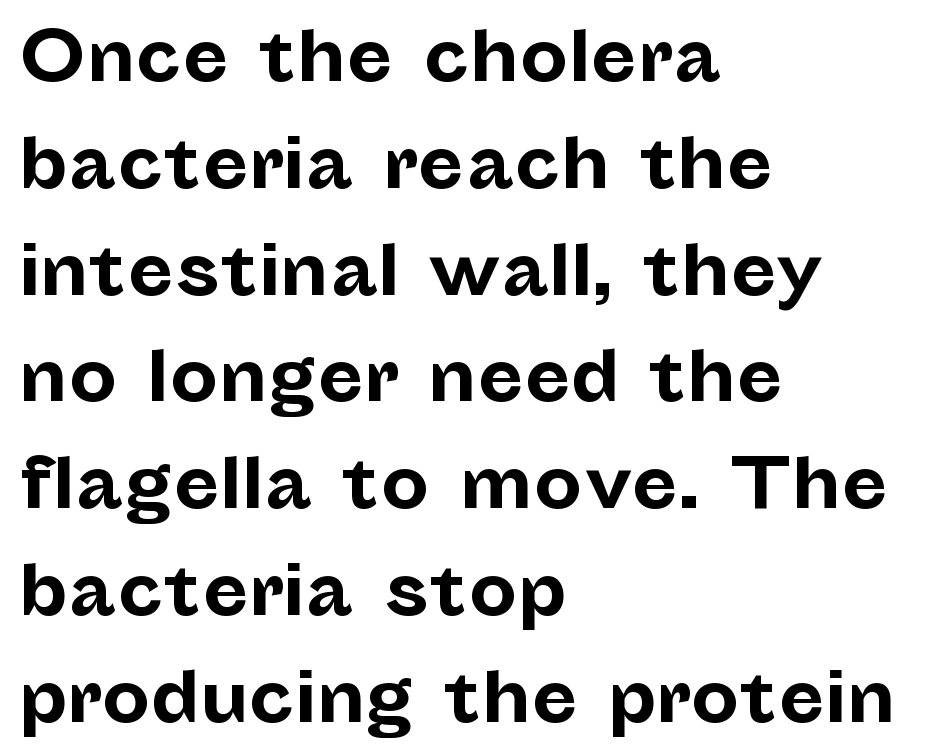
Q: Is the text bold? A: Yes.
Q: Is the text italic (slanted)? A: No, it is upright.
Q: Is the typeface a serif or a sans-serif typeface? A: Sans-serif.
Q: Is the text underlined? A: No.
Q: How is the paragraph aligned? A: Left-aligned.
Q: Is the spacing between letters normal or unusually wide? A: Normal.
Q: Is the spacing between lines tight, normal or loose? A: Normal.
Q: Width (condensed, normal, or wide)? A: Normal.
Q: Stroke contrast? A: Low.
Q: x-height? A: Medium.
Q: Monospaced? A: No.
